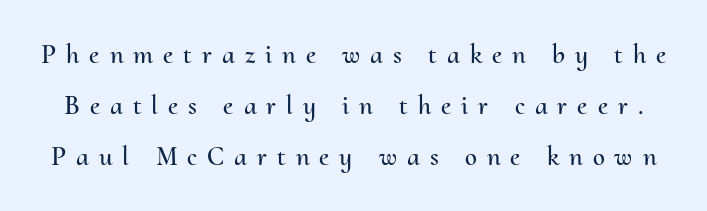
The image shows 27 px text type, upright; set line spacing 1.88x, unusually wide letter spacing (+0.37 em), not underlined.
